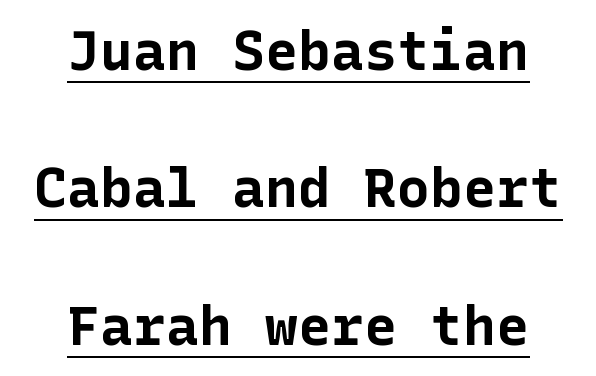
Q: Is the text bold? A: Yes.
Q: Is the text italic (slanted)? A: No, it is upright.
Q: Is the typeface a serif or a sans-serif typeface? A: Sans-serif.
Q: Is the text underlined? A: Yes.
Q: How is the paragraph aligned? A: Centered.
Q: Is the spacing between letters normal or unusually wide? A: Normal.
Q: Is the spacing between lines tight, normal or loose? A: Loose.
Q: Width (condensed, normal, or wide)? A: Normal.
Q: Stroke contrast? A: Low.
Q: x-height? A: Medium.
